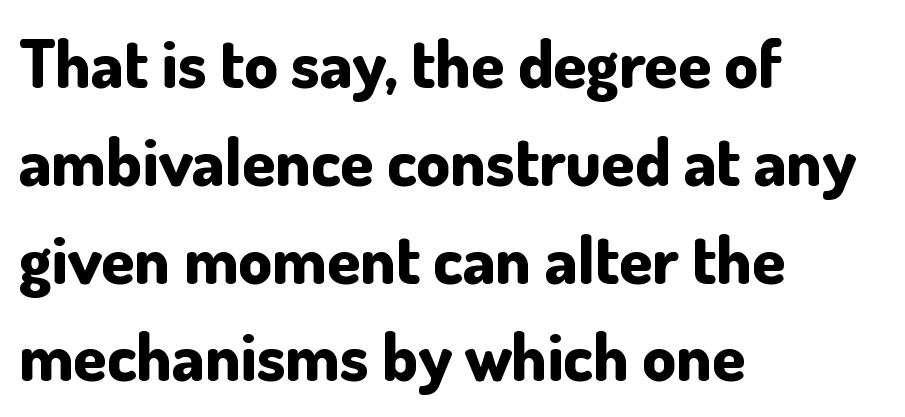
Q: Is the text bold? A: Yes.
Q: Is the text italic (slanted)? A: No, it is upright.
Q: Is the typeface a serif or a sans-serif typeface? A: Sans-serif.
Q: Is the text underlined? A: No.
Q: How is the paragraph aligned? A: Left-aligned.
Q: Is the spacing between letters normal or unusually wide? A: Normal.
Q: Is the spacing between lines tight, normal or loose? A: Normal.
Q: Width (condensed, normal, or wide)? A: Normal.
Q: Stroke contrast? A: Low.
Q: x-height? A: Small.
Q: Monospaced? A: No.
